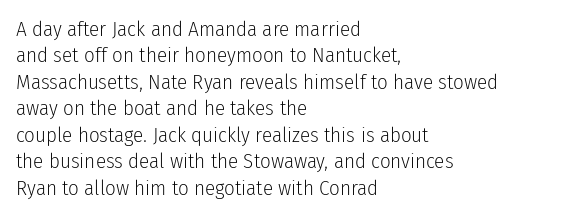
{"italic": "no", "bold": "no", "underline": "no", "align": "left", "line_spacing": "normal", "line_spacing_ratio": 1.26, "letter_spacing": "normal", "letter_spacing_em": 0.0, "glyph_px": 21}
